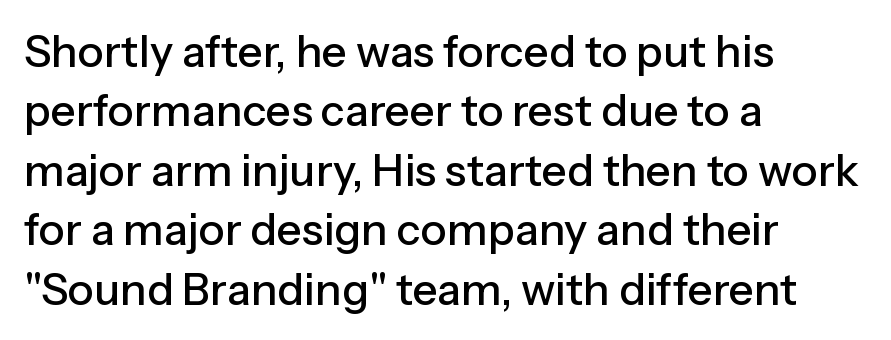
Default kerning and tracking; the words read as compact shapes. The characters display no serif detailing; their extremities are plain. Letters rest on an invisible, unmarked baseline. Line spacing here is normal.
